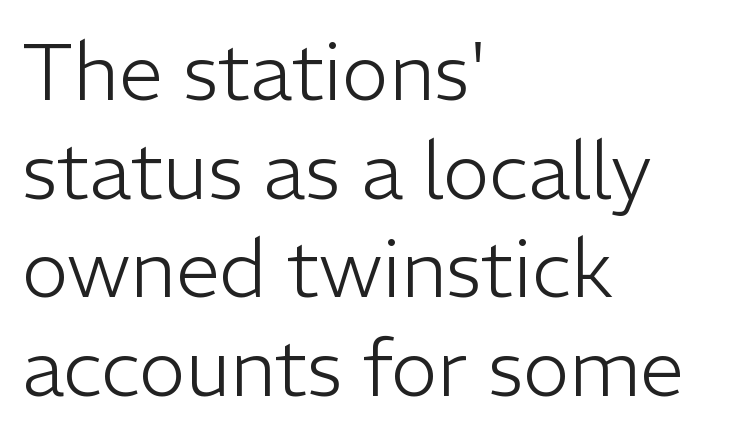
The image shows 79 px light sans-serif type, upright; set left-aligned, normal line spacing (1.25x), normal letter spacing, not underlined; low stroke contrast and a medium x-height.
